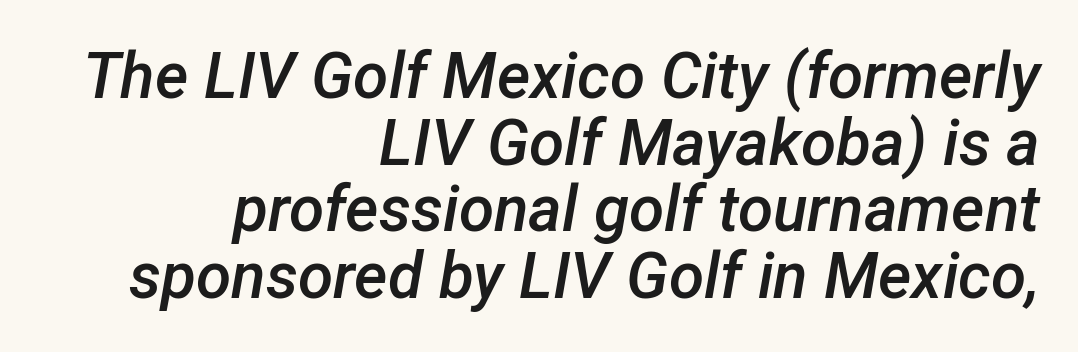
The image shows 64 px semibold type, italic (leaning right); set right-aligned, tight line spacing (1.04x), normal letter spacing, not underlined; low stroke contrast and a medium x-height.
